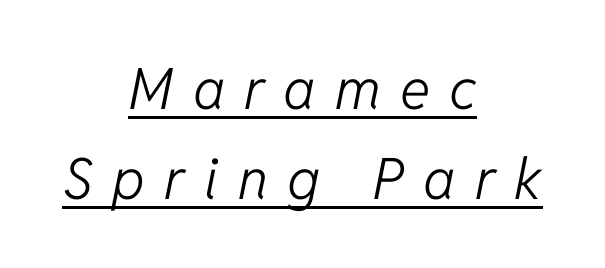
The image shows 57 px light type, italic (leaning right); set centered, normal line spacing (1.58x), unusually wide letter spacing (+0.34 em), underlined; low stroke contrast and a medium x-height.
